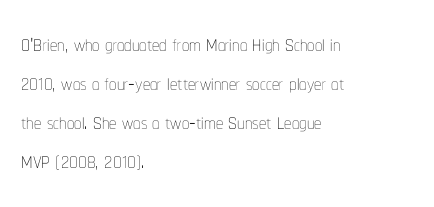
Q: Is the text bold? A: No.
Q: Is the text italic (slanted)? A: No, it is upright.
Q: Is the text underlined? A: No.
Q: How is the paragraph aligned? A: Left-aligned.
Q: Is the spacing between letters normal or unusually wide? A: Normal.
Q: Is the spacing between lines tight, normal or loose? A: Normal.
Q: Width (condensed, normal, or wide)? A: Condensed.
Q: Stroke contrast? A: Low.
Q: x-height? A: Medium.
Q: Monospaced? A: No.
